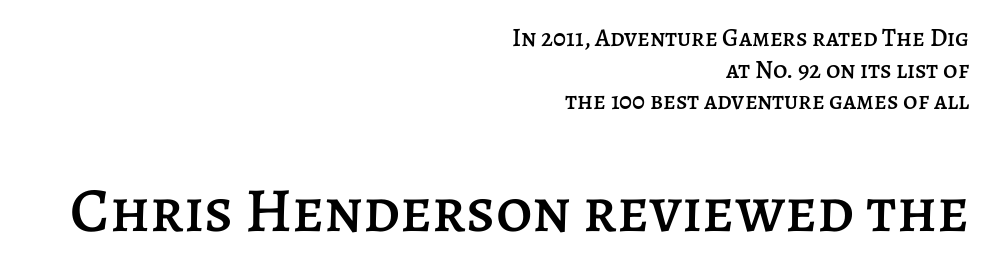
The image shows 63 px text type, upright; set right-aligned, normal line spacing (1.27x), normal letter spacing, not underlined; the second (bottom) block is 2.52x larger; low stroke contrast and a large x-height.
